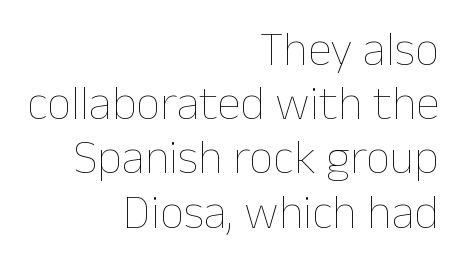
Line endings align vertically; line beginnings do not. What stands out about the letter spacing? Nothing — it is the standard amount. The specimen omits any rule beneath the text block's lines. Ascenders rise straight up at ninety degrees.
